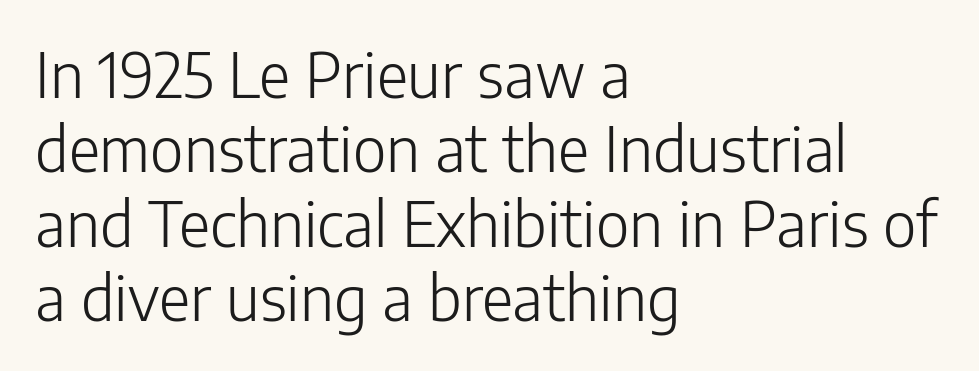
The type sits square on the baseline with zero lean. Character widths vary here, with narrow letters taking less room than wide ones. Descenders are the only things crossing below the line. Look at the bottom of the vertical strokes: they stop flat, with no serifs. The strokes carry an ordinary text weight at most.
